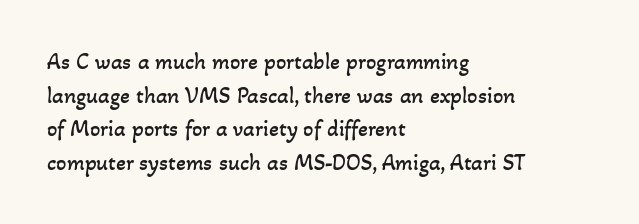
Q: Is the text bold? A: No.
Q: Is the text underlined? A: No.
Q: How is the paragraph aligned? A: Left-aligned.
Q: Is the spacing between letters normal or unusually wide? A: Normal.
Q: Is the spacing between lines tight, normal or loose? A: Normal.
